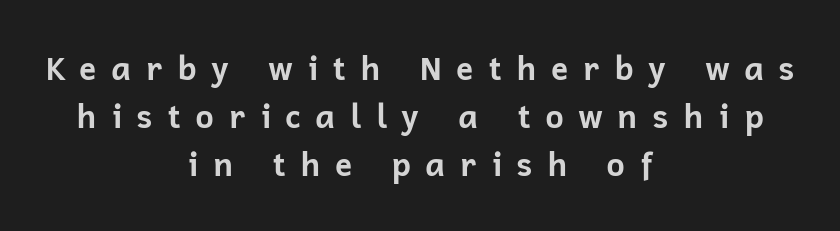
{"serif": "no", "italic": "no", "bold": "yes", "weight": "bold", "width": "normal", "stroke_contrast": "low", "x_height": "medium", "monospaced": "no", "underline": "no", "align": "center", "line_spacing": "normal", "line_spacing_ratio": 1.5, "letter_spacing": "wide", "letter_spacing_em": 0.44, "glyph_px": 32}
